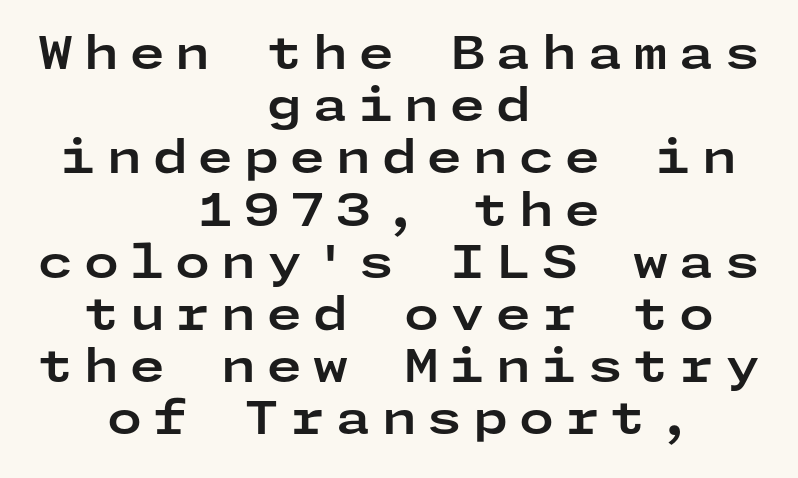
The image shows 45 px bold, wide sans-serif type, upright; set centered, line spacing 1.16x, unusually wide letter spacing (+0.24 em), not underlined; low stroke contrast and a medium x-height.
